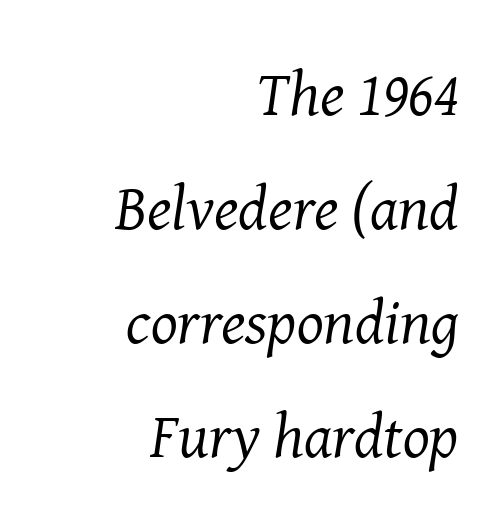
This rendering uses right alignment, leaving the left contour irregular. Between one letter and the next there's only the usual sliver of space. Stems here are at most as thick as an everyday book face. Quick note: underline off.
